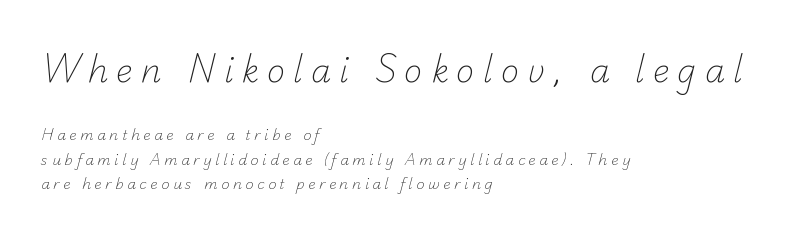
{"serif": "no", "bold": "no", "weight": "light", "width": "normal", "stroke_contrast": "low", "x_height": "small", "monospaced": "no", "underline": "no", "align": "left", "line_spacing_ratio": 1.74, "letter_spacing": "wide", "letter_spacing_em": 0.25, "larger_block": "first", "size_ratio": 2.29, "glyph_px": 32}
